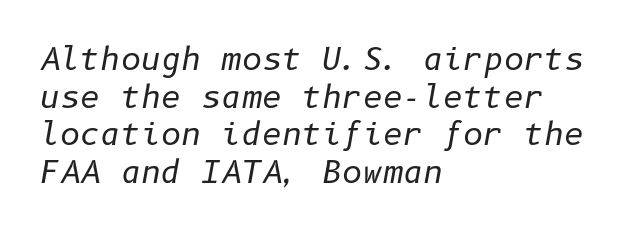
Q: Is the text bold? A: No.
Q: Is the text italic (slanted)? A: Yes, it leans right by about 10 degrees.
Q: Is the text underlined? A: No.
Q: How is the paragraph aligned? A: Left-aligned.
Q: Is the spacing between letters normal or unusually wide? A: Normal.
Q: Width (condensed, normal, or wide)? A: Normal.
Q: Stroke contrast? A: Low.
Q: x-height? A: Medium.
